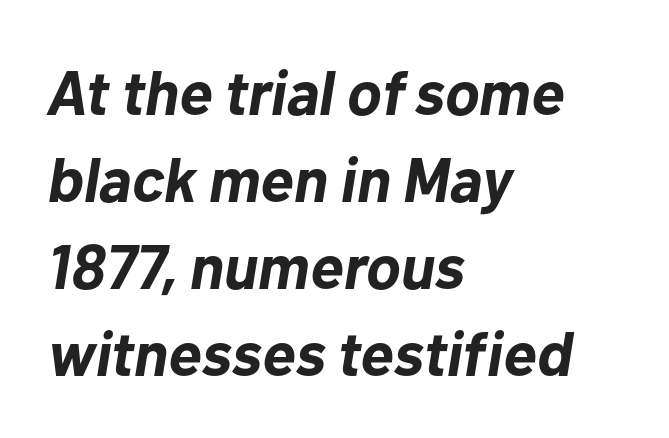
{"italic": "yes", "lean": "right", "slant_degrees": 10, "bold": "yes", "weight": "bold", "width": "normal", "stroke_contrast": "low", "x_height": "medium", "monospaced": "no", "underline": "no", "align": "left", "line_spacing": "normal", "line_spacing_ratio": 1.38, "letter_spacing": "normal", "letter_spacing_em": 0.0, "glyph_px": 63}
